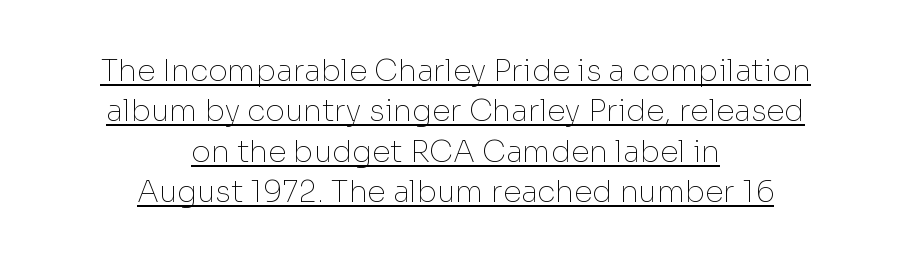
Q: Is the text bold? A: No.
Q: Is the text italic (slanted)? A: No, it is upright.
Q: Is the typeface a serif or a sans-serif typeface? A: Sans-serif.
Q: Is the text underlined? A: Yes.
Q: How is the paragraph aligned? A: Centered.
Q: Is the spacing between letters normal or unusually wide? A: Normal.
Q: Is the spacing between lines tight, normal or loose? A: Normal.
Q: Width (condensed, normal, or wide)? A: Normal.
Q: Stroke contrast? A: Low.
Q: x-height? A: Medium.
Q: Monospaced? A: No.
